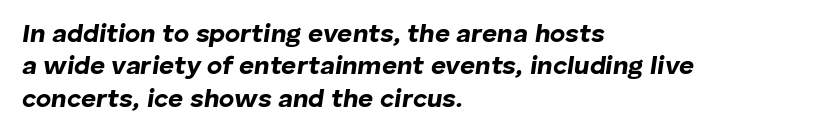
The image shows 26 px bold type, italic (leaning right); set left-aligned, normal line spacing (1.25x), normal letter spacing, not underlined.
